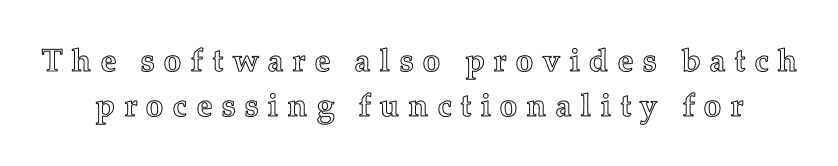
Bare-footed words on every line. Posture: straight, roman, zero tilt. The gaps between neighbouring characters are conspicuously large. The passage shown is typed in a proportional face where columns would drift.
